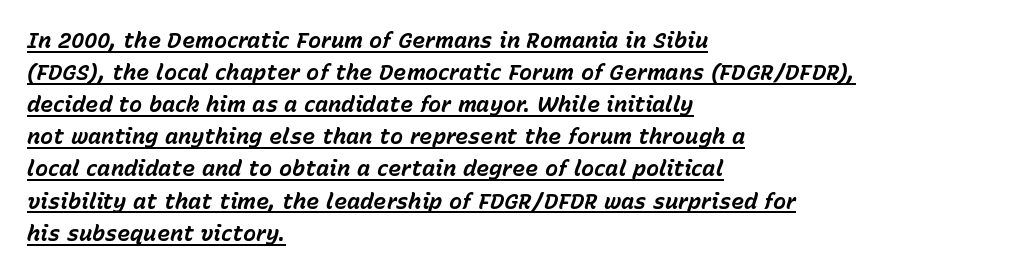
{"italic": "yes", "lean": "right", "slant_degrees": 15, "bold": "yes", "underline": "yes", "align": "left", "line_spacing": "normal", "line_spacing_ratio": 1.46, "letter_spacing": "normal", "letter_spacing_em": 0.0, "glyph_px": 22}
